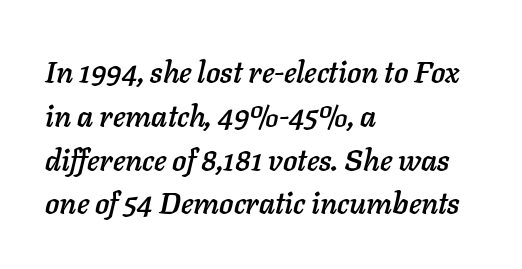
Q: Is the text italic (slanted)? A: Yes, it leans right by about 11 degrees.
Q: Is the text underlined? A: No.
Q: How is the paragraph aligned? A: Left-aligned.
Q: Is the spacing between letters normal or unusually wide? A: Normal.
Q: Is the spacing between lines tight, normal or loose? A: Normal.
Q: Width (condensed, normal, or wide)? A: Normal.
Q: Stroke contrast? A: Low.
Q: x-height? A: Medium.
Q: Monospaced? A: No.
